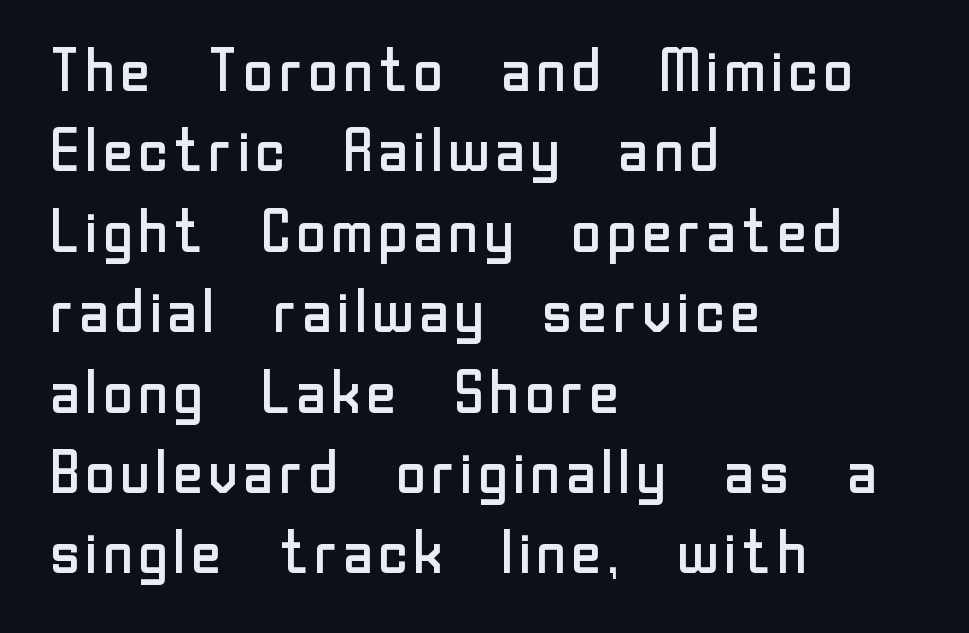
The image shows 60 px regular-weight sans-serif type, upright; set left-aligned, normal line spacing (1.34x), normal letter spacing, not underlined; low stroke contrast and a medium x-height.
